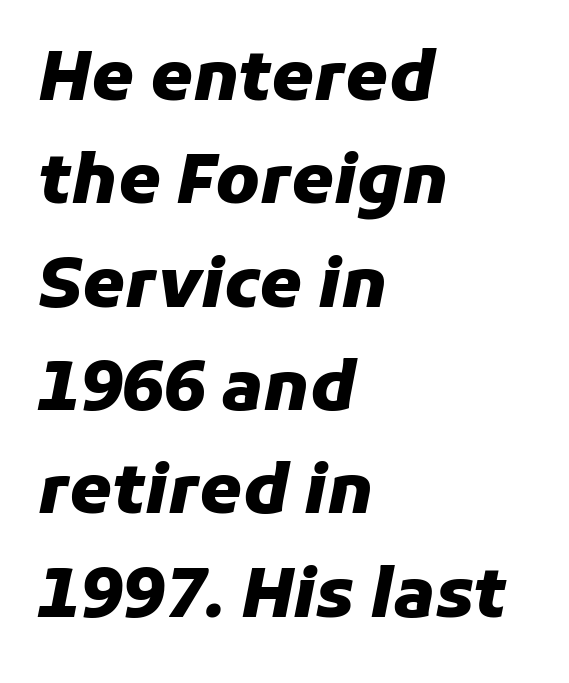
{"italic": "yes", "lean": "right", "slant_degrees": 11, "bold": "yes", "weight": "heavy", "width": "normal", "stroke_contrast": "low", "x_height": "medium", "monospaced": "no", "underline": "no", "align": "left", "line_spacing": "normal", "line_spacing_ratio": 1.52, "letter_spacing": "normal", "letter_spacing_em": 0.0, "glyph_px": 68}
